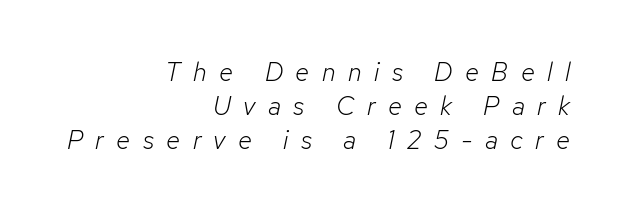
{"italic": "yes", "lean": "right", "slant_degrees": 12, "bold": "no", "underline": "no", "align": "right", "line_spacing": "normal", "line_spacing_ratio": 1.3, "letter_spacing": "wide", "letter_spacing_em": 0.48, "glyph_px": 26}
